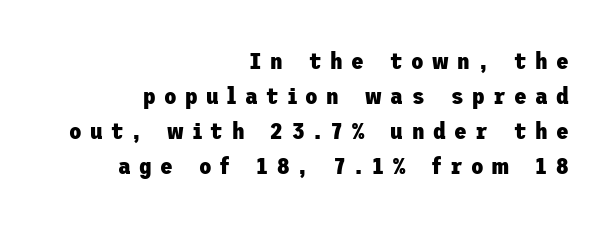
Notice how the stems are strictly vertical — no italics here. Look at the tracking — it's clearly loosened, letters drifting apart. Thick stems and heavy bowls — unmistakably bold. A bare baseline throughout the passage. Does the leading feel generous? No, just average. Notice how the passage keeps a crisp vertical edge on the right only.
